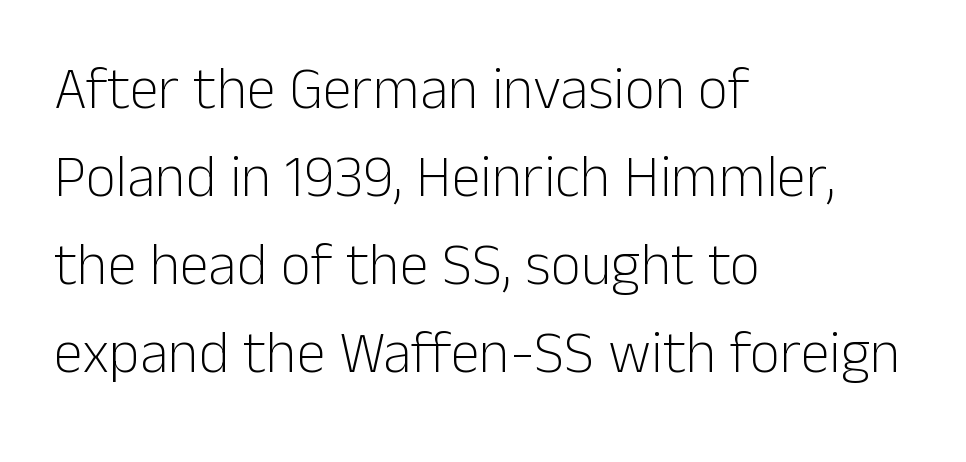
The image shows 59 px light sans-serif type, upright; set left-aligned, normal line spacing (1.49x), normal letter spacing, not underlined; low stroke contrast and a medium x-height.
